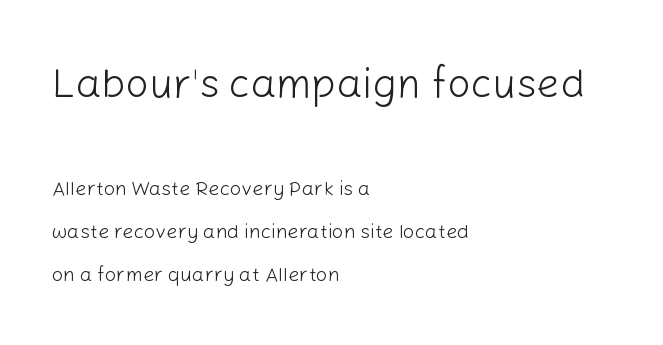
The rendering uses natural spacing where letterforms have individual widths. Default kerning and tracking; the words read as compact shapes. Quick note: underline off. Which of the two is more prominent by size? The first, at the top. The weight tops out at a normal text grade.
